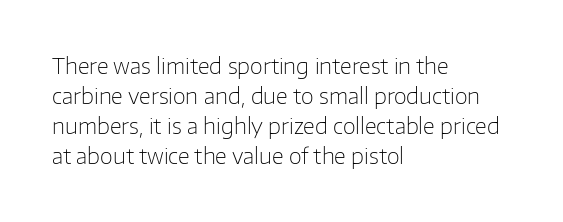
The image shows 21 px text type, upright; set left-aligned, normal line spacing (1.43x), normal letter spacing, not underlined.
